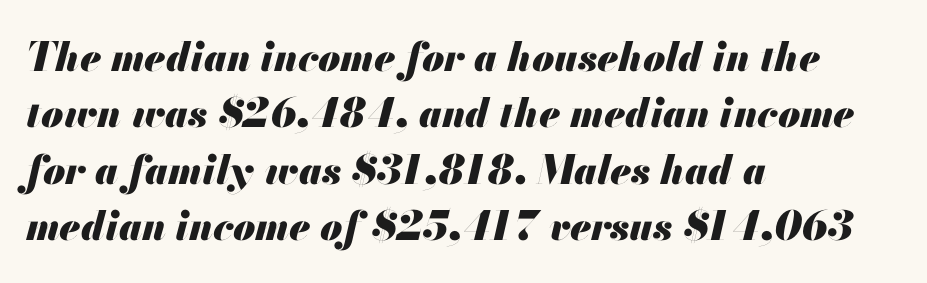
The image shows 40 px heavy type, italic (leaning right); set left-aligned, normal line spacing (1.41x), normal letter spacing, not underlined; medium stroke contrast and a small x-height.
